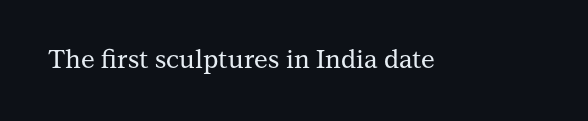
{"italic": "no", "underline": "no", "letter_spacing": "normal", "letter_spacing_em": 0.0, "glyph_px": 25}
